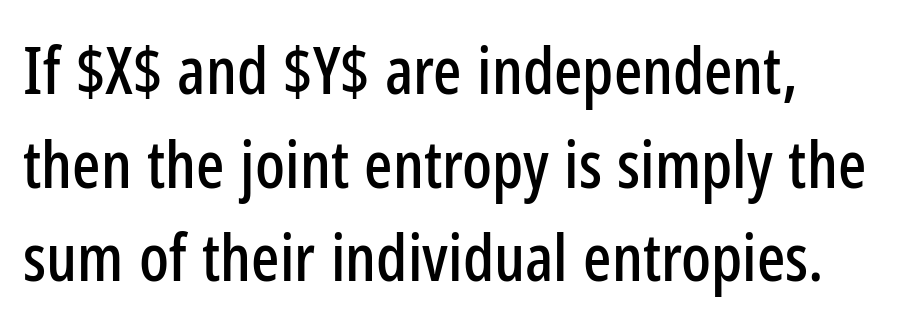
{"serif": "no", "italic": "no", "width": "condensed", "stroke_contrast": "low", "x_height": "medium", "monospaced": "no", "underline": "no", "line_spacing": "normal", "line_spacing_ratio": 1.42, "letter_spacing": "normal", "letter_spacing_em": 0.0, "glyph_px": 66}
